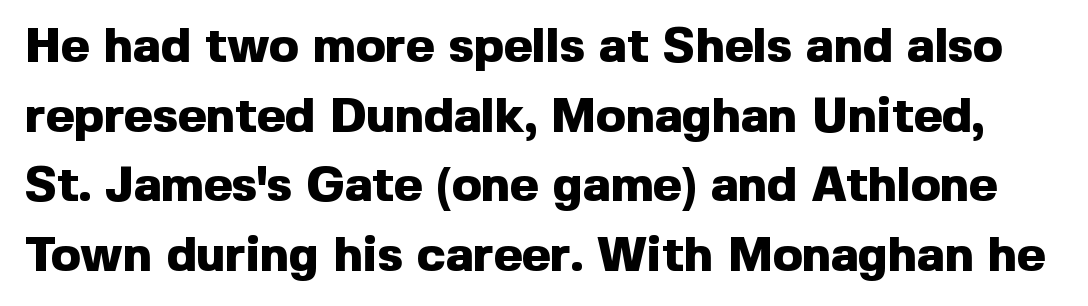
The image shows 49 px heavy sans-serif type, upright; set normal line spacing (1.42x), normal letter spacing, not underlined; a medium x-height.
